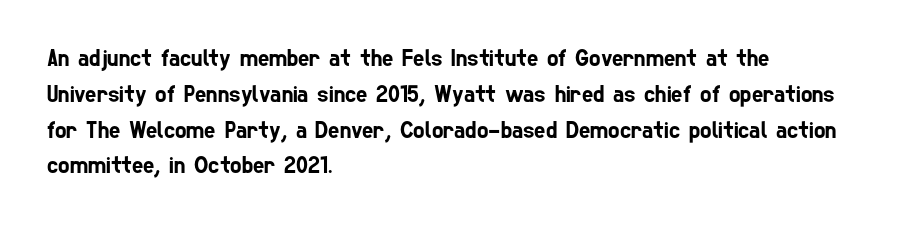
Check the space under the baseline: it is left empty. Successive baselines arrive at the customary interval. No extra tracking has been applied to these lines. The paragraph has a hard left edge and a soft right edge.
